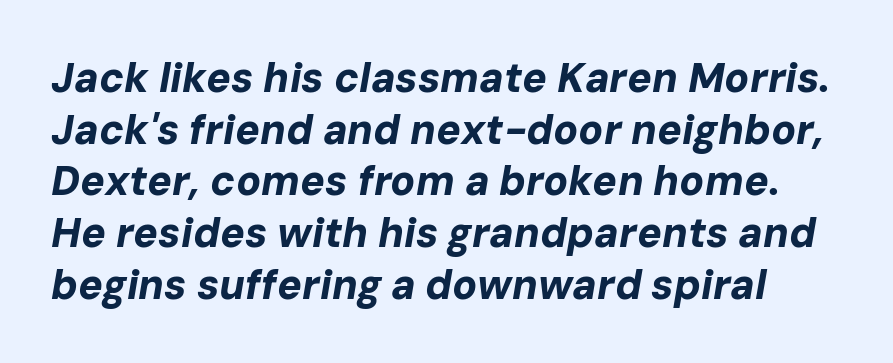
In terms of weight, the rendering is a true, heavy bold. Here the designer chose a conventional face with non-uniform glyph widths. Is the letter spacing exaggerated? No — it looks like the ordinary default. Reading down the column, the eye jumps a familiar distance to each next line.
